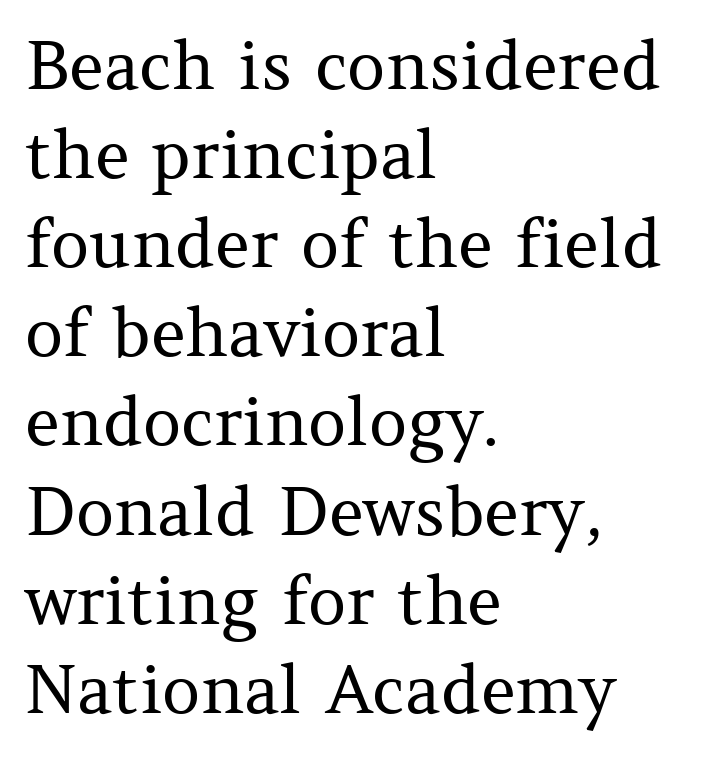
The face used here is seriffed, in the tradition of book romans. Tracking here is standard; glyphs follow each other at the usual distance. Designer's note — italics off, roman on. Think of a printed novel: that variable character pitch is what you see here. A light-to-regular cut is what we see here. Compared with typical paragraphs, the rows here are spaced about the same.
